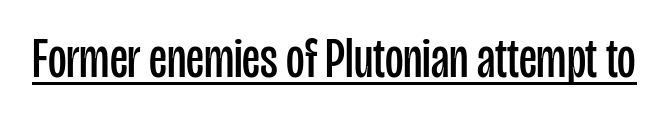
Think of a printed novel: that variable character pitch is what you see here. Quick note: not italic, upright. Quick note: underline on. Each stroke keeps to a modest, everyday thickness or less.
